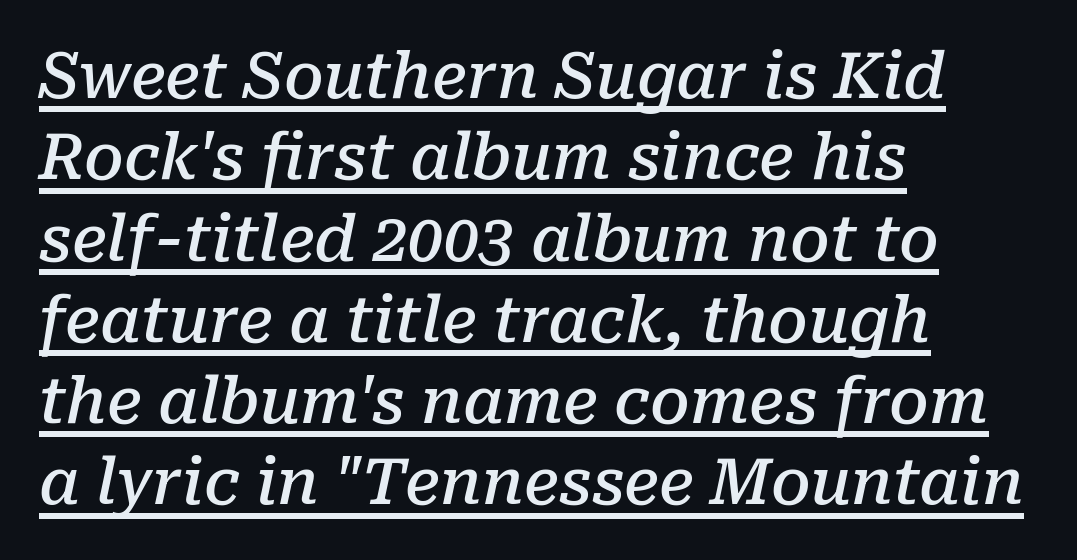
Q: Is the text bold? A: Semi-bold.
Q: Is the text italic (slanted)? A: Yes, it leans right by about 10 degrees.
Q: Is the typeface a serif or a sans-serif typeface? A: Serif.
Q: Is the text underlined? A: Yes.
Q: How is the paragraph aligned? A: Left-aligned.
Q: Is the spacing between letters normal or unusually wide? A: Normal.
Q: Is the spacing between lines tight, normal or loose? A: Normal.
Q: Width (condensed, normal, or wide)? A: Normal.
Q: Stroke contrast? A: Low.
Q: x-height? A: Medium.
Q: Monospaced? A: No.
